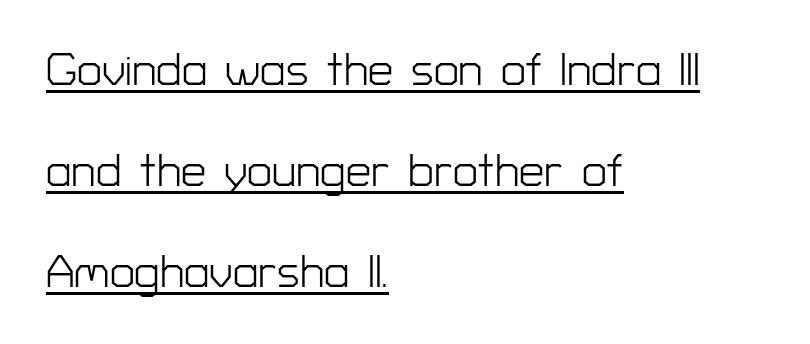
{"serif": "no", "italic": "no", "bold": "no", "weight": "light", "width": "normal", "stroke_contrast": "low", "x_height": "medium", "monospaced": "no", "underline": "yes", "align": "left", "line_spacing": "loose", "line_spacing_ratio": 2.24, "letter_spacing": "normal", "letter_spacing_em": 0.0, "glyph_px": 45}
